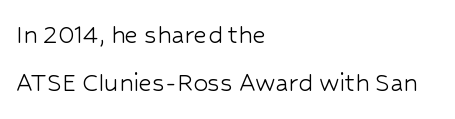
{"serif": "no", "italic": "no", "bold": "no", "weight": "light", "width": "normal", "stroke_contrast": "low", "x_height": "medium", "monospaced": "no", "underline": "no", "align": "left", "line_spacing": "normal", "line_spacing_ratio": 1.66, "letter_spacing": "normal", "letter_spacing_em": 0.0, "glyph_px": 29}
